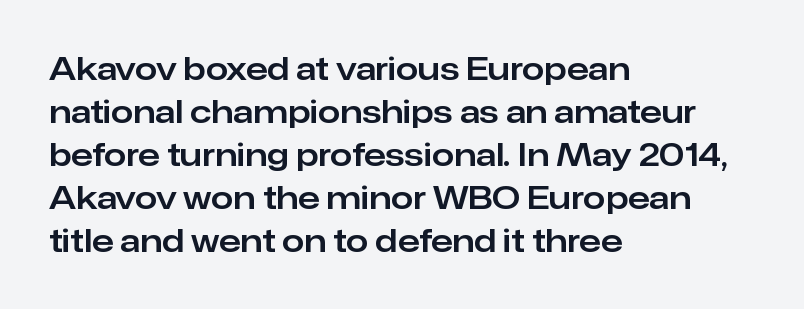
The letters stand straight up with perfectly vertical stems. Compared with typical paragraphs, the rows here are spaced about the same. Reading down the block, your eye returns to a fixed left position each line. Check where the strokes stop: nothing finishes them off — pure sans. Words appear dense and cohesive because spacing is normal.
